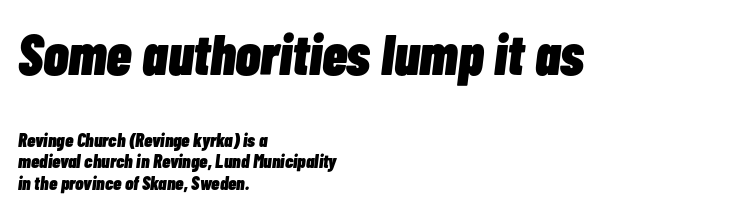
{"italic": "yes", "lean": "right", "slant_degrees": 7, "bold": "yes", "weight": "heavy", "width": "condensed", "stroke_contrast": "low", "x_height": "medium", "monospaced": "no", "underline": "no", "align": "left", "line_spacing": "tight", "line_spacing_ratio": 1.13, "letter_spacing": "normal", "letter_spacing_em": 0.0, "larger_block": "first", "size_ratio": 3.0, "glyph_px": 57}
